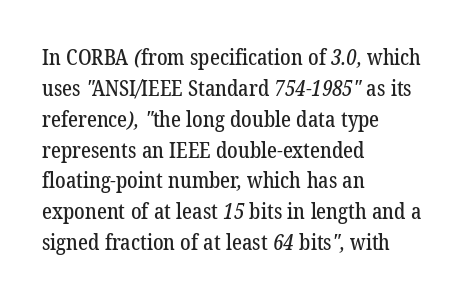
Q: Is the text underlined? A: No.
Q: How is the paragraph aligned? A: Left-aligned.
Q: Is the spacing between letters normal or unusually wide? A: Normal.
Q: Is the spacing between lines tight, normal or loose? A: Normal.
